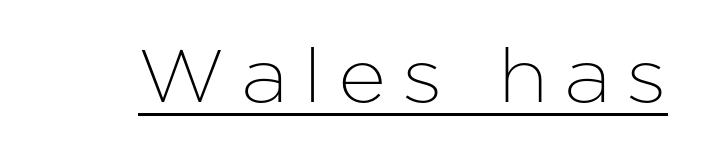
The image shows 75 px sans-serif type, upright; set unusually wide letter spacing (+0.21 em), underlined; low stroke contrast and a medium x-height.
